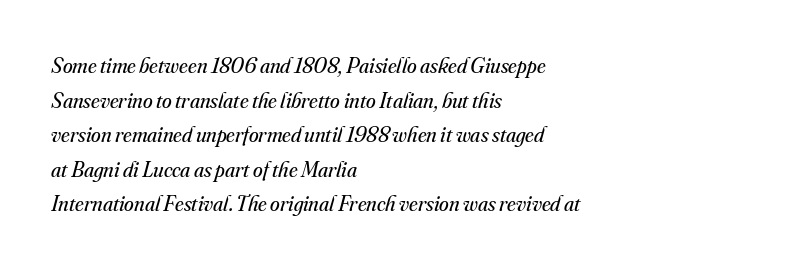
{"italic": "yes", "lean": "right", "slant_degrees": 16, "bold": "no", "underline": "no", "align": "left", "line_spacing": "normal", "line_spacing_ratio": 1.57, "letter_spacing": "normal", "letter_spacing_em": 0.0, "glyph_px": 22}
